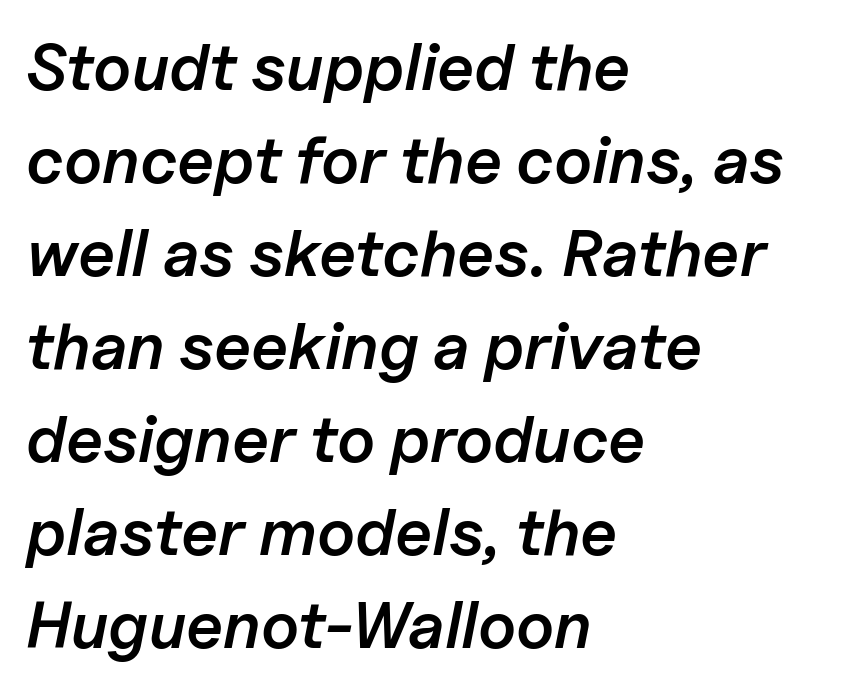
Looking at the ascenders, they clearly lean. Normally led — the rows are evenly, conventionally spaced. Looks like regular typesetting: each glyph gets only the width it needs. Which margin do the lines hug? The left one — the right edge is uneven.
